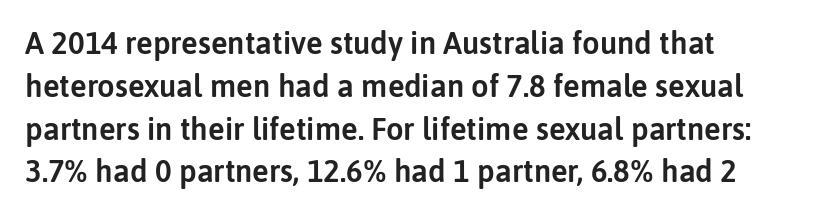
The image shows 31 px sans-serif type, upright; set left-aligned, normal line spacing (1.38x), normal letter spacing, not underlined; low stroke contrast and a medium x-height.
